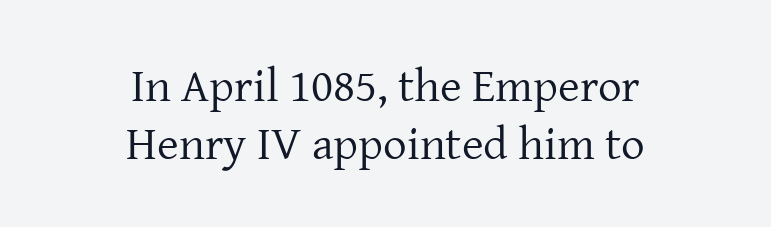
Unlike a clean sans, this face finishes its strokes with serifs. The specimen omits any rule beneath the text block's lines. Compared with typical body copy, the letter spacing here is the same. These lines were composed using upright roman letters.
